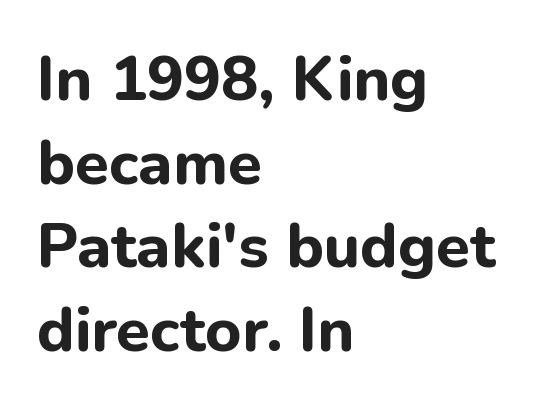
A typesetter would call this proportional, since set widths differ per character. Vertically, the passage feels balanced, rows spaced as you'd expect. These words are printed bold, with thick strokes throughout. The letters stand straight up with perfectly vertical stems.
